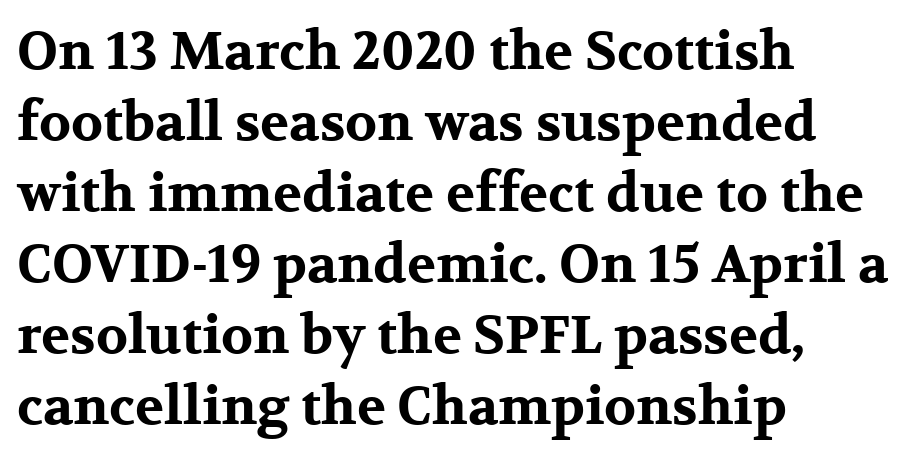
{"serif": "yes", "italic": "no", "bold": "yes", "weight": "bold", "width": "wide", "stroke_contrast": "medium", "x_height": "medium", "monospaced": "no", "underline": "no", "align": "left", "line_spacing": "normal", "line_spacing_ratio": 1.34, "letter_spacing": "normal", "letter_spacing_em": 0.0, "glyph_px": 53}
